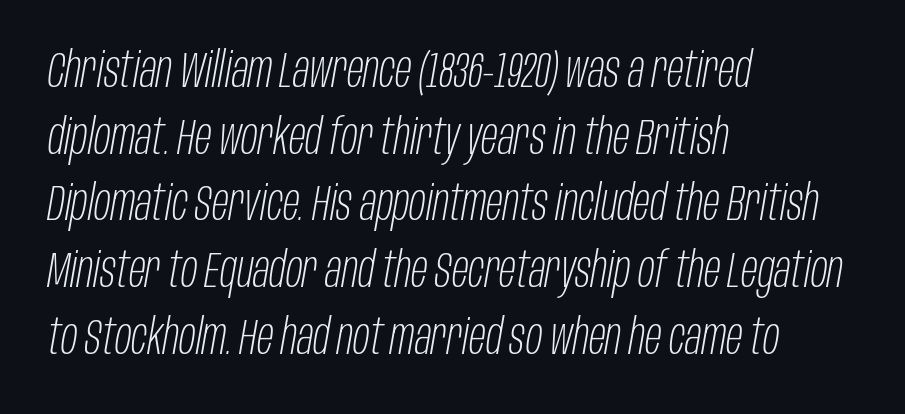
No letter is thick-stroked: the sample isn't bold. Notice how the stems are inclined rather than vertical — that's the hallmark of italics. The rendering uses natural spacing where letterforms have individual widths. Compared with typical paragraphs, the rows here are spaced about the same.
